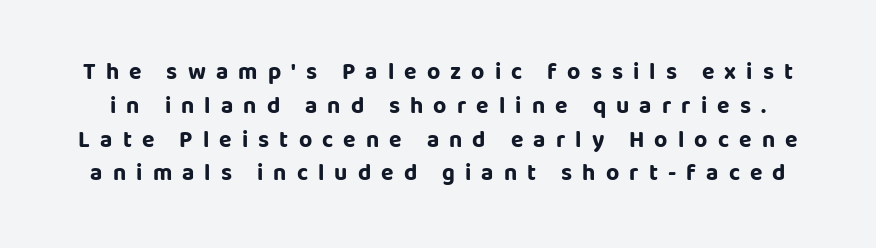
Set as a true bold cut, around the 700 mark. Spacing between characters has been opened up far beyond the box default. Normally led — the rows are evenly, conventionally spaced. Nope, not italic — everything's standing straight. A clean baseline with only descenders dipping below it.
